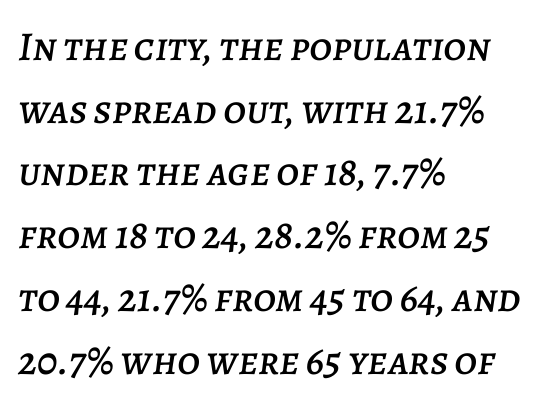
The image shows 41 px text type, italic (leaning right); set left-aligned, normal line spacing (1.53x), normal letter spacing, not underlined; low stroke contrast and a large x-height.
